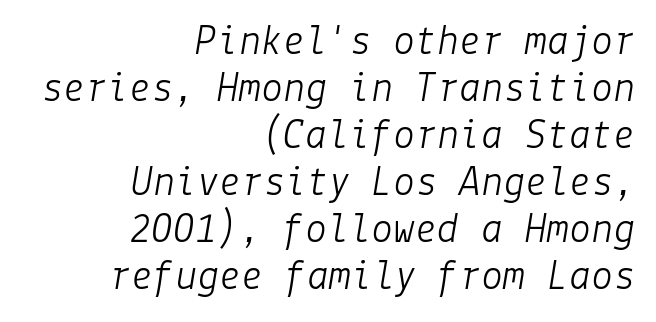
Q: Is the text bold? A: No.
Q: Is the text italic (slanted)? A: Yes, it leans right by about 9 degrees.
Q: Is the text underlined? A: No.
Q: How is the paragraph aligned? A: Right-aligned.
Q: Is the spacing between letters normal or unusually wide? A: Normal.
Q: Is the spacing between lines tight, normal or loose? A: Tight.
Q: Width (condensed, normal, or wide)? A: Normal.
Q: Stroke contrast? A: Low.
Q: x-height? A: Medium.
